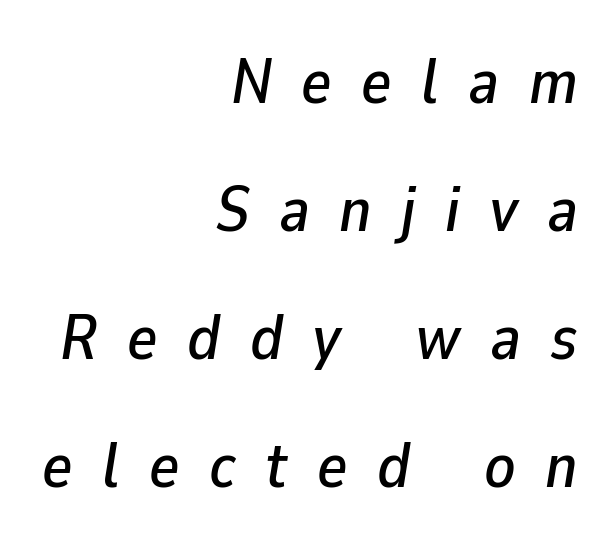
{"italic": "yes", "lean": "right", "slant_degrees": 9, "width": "normal", "stroke_contrast": "low", "x_height": "medium", "monospaced": "no", "underline": "no", "align": "right", "line_spacing": "loose", "line_spacing_ratio": 2.0, "letter_spacing": "wide", "letter_spacing_em": 0.46, "glyph_px": 64}
